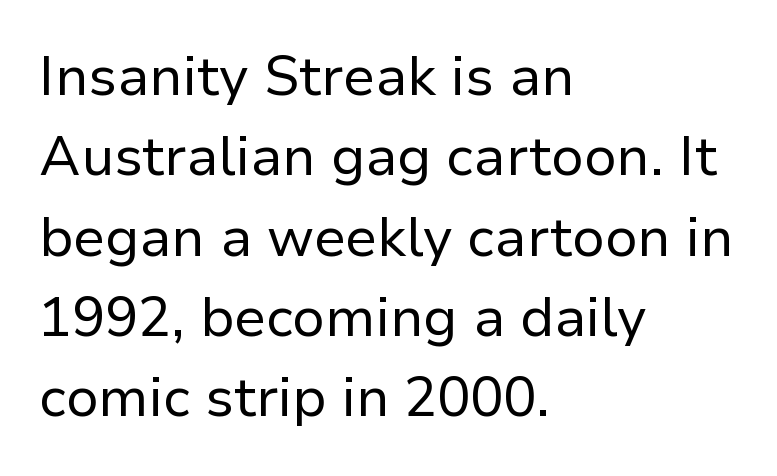
{"serif": "no", "italic": "no", "bold": "no", "weight": "regular", "width": "normal", "stroke_contrast": "low", "x_height": "medium", "monospaced": "no", "underline": "no", "align": "left", "line_spacing": "normal", "line_spacing_ratio": 1.46, "letter_spacing": "normal", "letter_spacing_em": 0.0, "glyph_px": 55}
